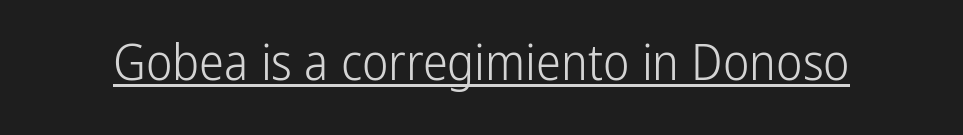
The image shows 50 px light, condensed sans-serif type, upright; set normal letter spacing, underlined; low stroke contrast and a medium x-height.
